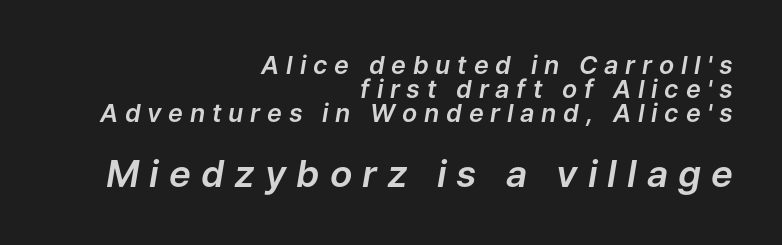
Q: Is the text italic (slanted)? A: Yes, it leans right by about 9 degrees.
Q: Is the text underlined? A: No.
Q: How is the paragraph aligned? A: Right-aligned.
Q: Is the spacing between letters normal or unusually wide? A: Unusually wide.
Q: Is the spacing between lines tight, normal or loose? A: Tight.
Q: Which block of text is set in a larger size, the first (top) or the second (bottom)? A: The second (bottom) one.
Q: Width (condensed, normal, or wide)? A: Normal.
Q: Stroke contrast? A: Low.
Q: x-height? A: Medium.
Q: Monospaced? A: No.
